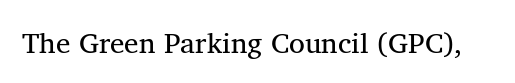
Quick note: underline off. The rendering keeps characters at their native spacing. Weight: not bold — regular or lighter. A typesetter would label this face a serif. Quick note: not italic, upright. Note the varied advance widths — an 'i' is clearly narrower than an 'm'.
